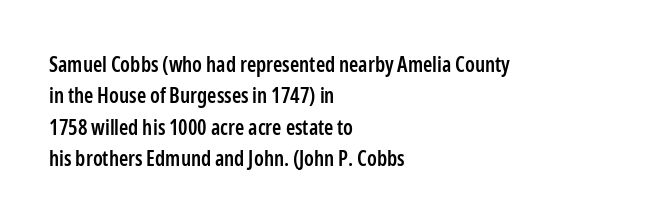
Q: Is the text bold? A: Semi-bold.
Q: Is the text italic (slanted)? A: No, it is upright.
Q: Is the text underlined? A: No.
Q: How is the paragraph aligned? A: Left-aligned.
Q: Is the spacing between letters normal or unusually wide? A: Normal.
Q: Is the spacing between lines tight, normal or loose? A: Normal.
